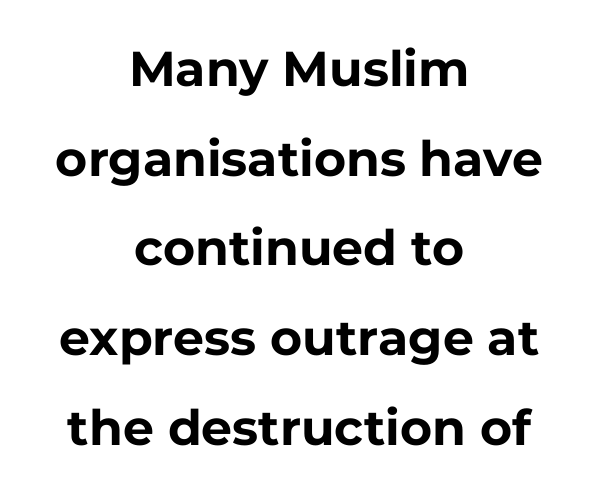
The image shows 49 px bold sans-serif type, upright; set centered, line spacing 1.83x, normal letter spacing, not underlined; low stroke contrast and a medium x-height.
